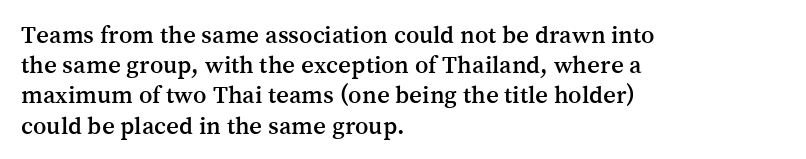
Standard letterfit; no display-style spreading of the glyphs. A typesetter would mark this as roman, not italic. Does the copy run flush right? No — it runs flush left. Words float on clear page, feet unadorned.
